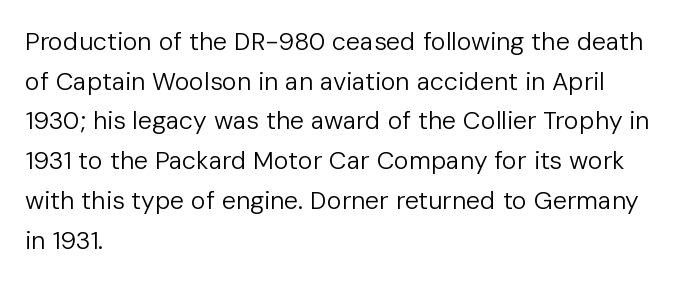
No italicization has been applied; the sample stays upright. Which margin do the lines hug? The left one — the right edge is uneven. Interline gaps are of average width in this sample. Descender tails drop into unmarked territory.
